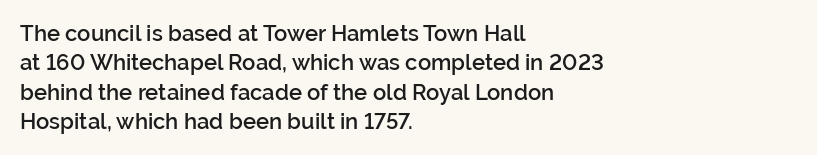
The image shows 22 px text type, upright; set left-aligned, normal line spacing (1.33x), normal letter spacing, not underlined.
